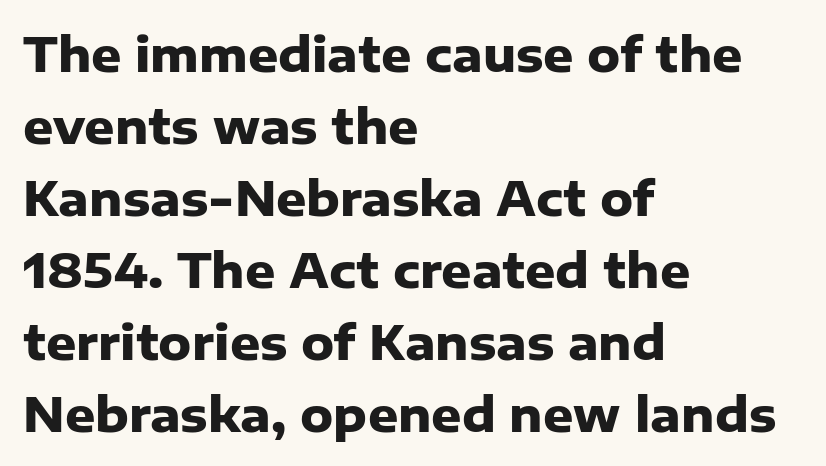
The vertical gap from one line to the next is medium. Check where the strokes stop: nothing finishes them off — pure sans. Is the block centered? No — it sits flush against the left margin. A bare baseline throughout the passage. Spacing verdict: proportional, widths tailored to each character. What weight is shown? A full bold with thick strokes.
